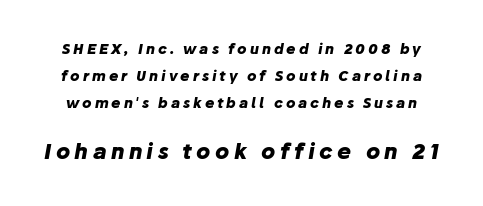
{"italic": "yes", "lean": "right", "slant_degrees": 10, "bold": "yes", "underline": "no", "line_spacing": "loose", "line_spacing_ratio": 1.94, "letter_spacing": "wide", "letter_spacing_em": 0.21, "larger_block": "second", "size_ratio": 1.5, "glyph_px": 21}
